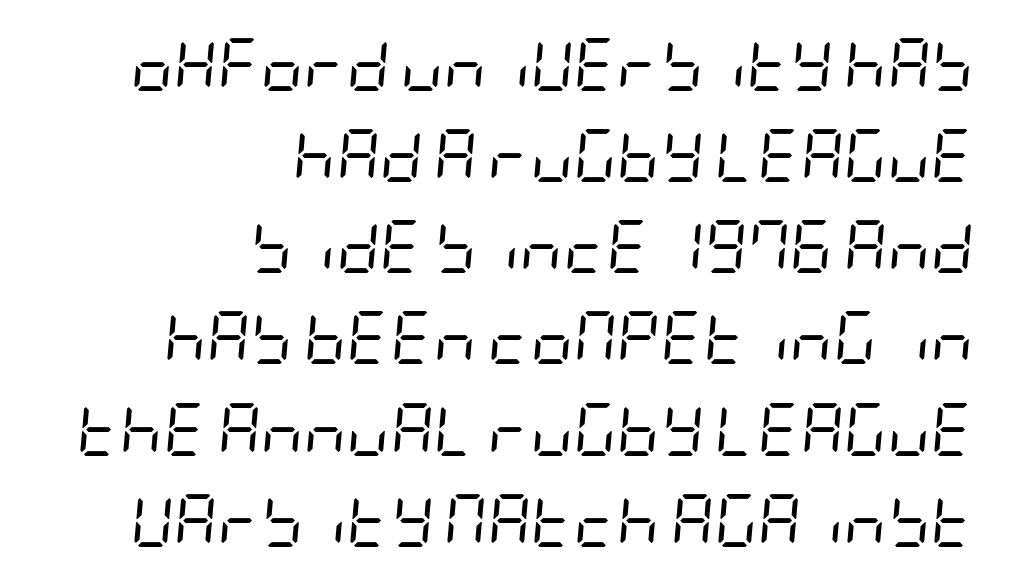
The image shows 53 px regular-weight, condensed type, italic (leaning right); set right-aligned, line spacing 1.72x, normal letter spacing, not underlined; low stroke contrast and a large x-height.
